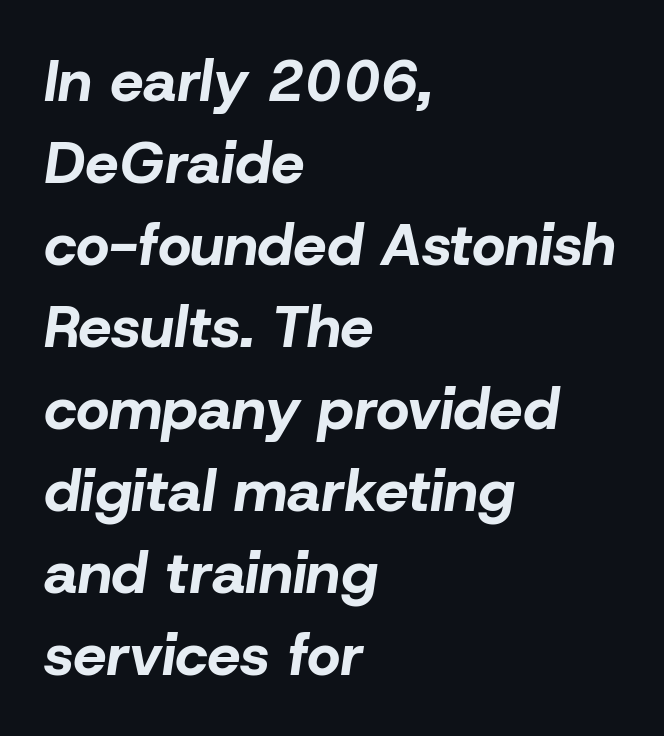
The image shows 59 px bold type, italic (leaning right); set left-aligned, normal line spacing (1.39x), normal letter spacing, not underlined; low stroke contrast and a medium x-height.
